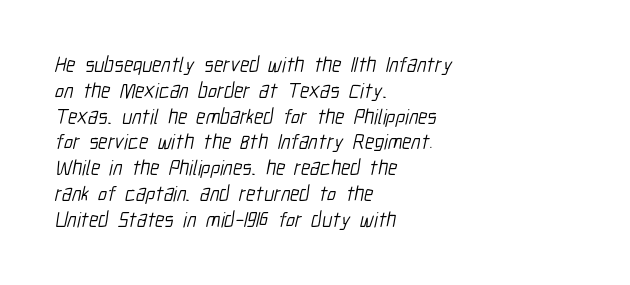
The image shows 21 px text type; set left-aligned, line spacing 1.23x, normal letter spacing, not underlined.
